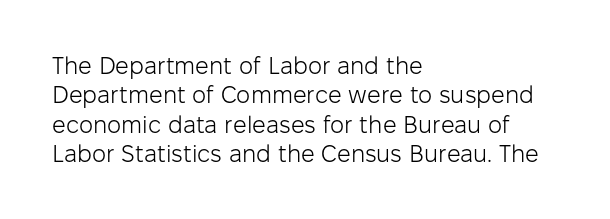
Notice how the stems are strictly vertical — no italics here. Standard letterfit; no display-style spreading of the glyphs. The space beneath each line is pristine and unruled. Counters stay open thanks to moderate or lighter strokes. A classic flush-left, rag-right setting is used for this passage.
